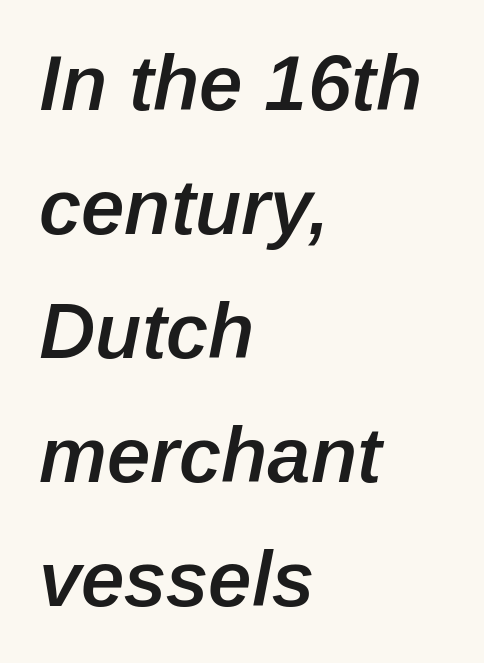
Q: Is the text bold? A: Semi-bold.
Q: Is the text italic (slanted)? A: Yes, it leans right by about 12 degrees.
Q: Is the text underlined? A: No.
Q: How is the paragraph aligned? A: Left-aligned.
Q: Is the spacing between letters normal or unusually wide? A: Normal.
Q: Is the spacing between lines tight, normal or loose? A: Normal.
Q: Width (condensed, normal, or wide)? A: Normal.
Q: Stroke contrast? A: Low.
Q: x-height? A: Medium.
Q: Monospaced? A: No.
